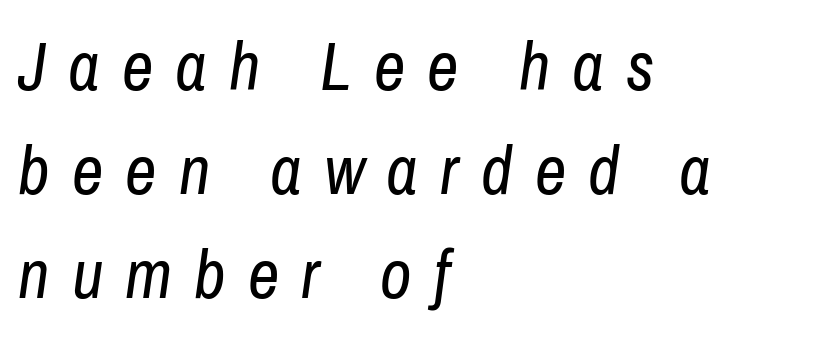
The image shows 69 px regular-weight, condensed type, italic (leaning right); set left-aligned, normal line spacing (1.51x), unusually wide letter spacing (+0.32 em), not underlined; low stroke contrast and a medium x-height.
